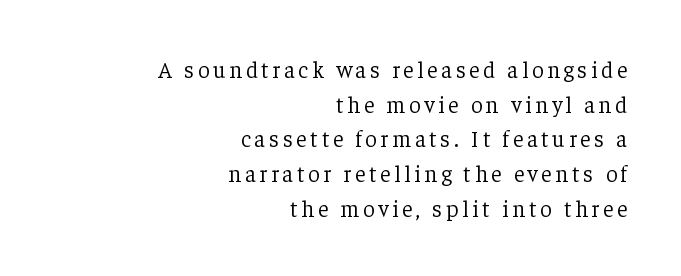
{"italic": "no", "bold": "no", "underline": "no", "align": "right", "line_spacing": "normal", "line_spacing_ratio": 1.51, "glyph_px": 23}
